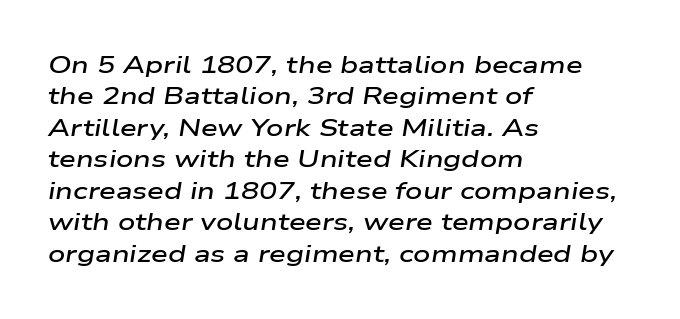
Tracking here is standard; glyphs follow each other at the usual distance. The axis of the letterforms is tilted away from vertical. Glance below the letters and you will spot only blank space. Summary of vertical rhythm: regular, with standard interline spacing.
